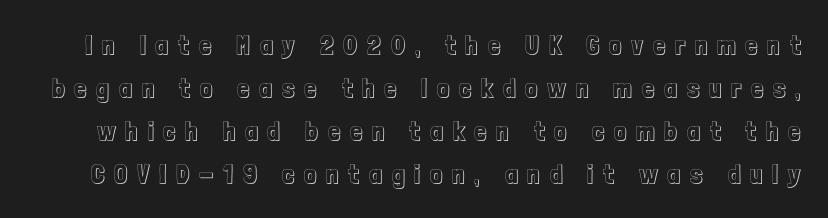
The image shows 27 px text type, upright; set normal line spacing (1.59x), unusually wide letter spacing (+0.37 em), not underlined.
